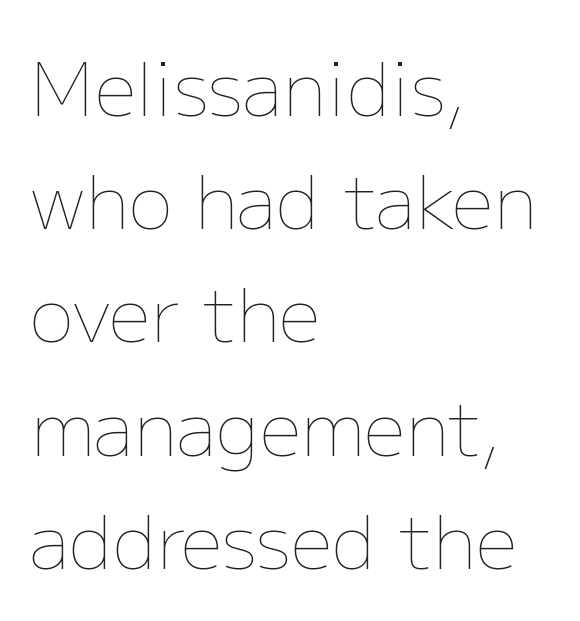
The image shows 74 px thin type, upright; set left-aligned, normal line spacing (1.53x), normal letter spacing, not underlined; low stroke contrast and a medium x-height.
